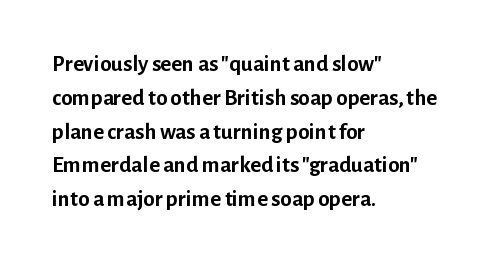
Q: Is the text bold? A: Yes.
Q: Is the text italic (slanted)? A: No, it is upright.
Q: Is the text underlined? A: No.
Q: How is the paragraph aligned? A: Left-aligned.
Q: Is the spacing between letters normal or unusually wide? A: Normal.
Q: Is the spacing between lines tight, normal or loose? A: Normal.
